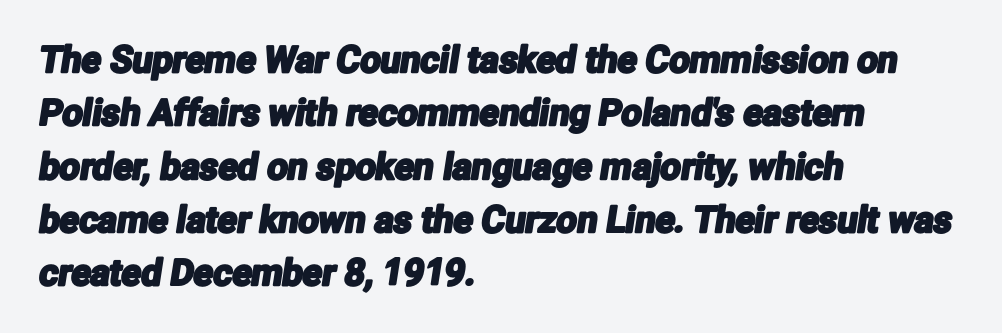
{"serif": "no", "width": "condensed", "stroke_contrast": "low", "x_height": "medium", "monospaced": "no", "underline": "no", "align": "left", "line_spacing": "normal", "line_spacing_ratio": 1.48, "letter_spacing": "normal", "letter_spacing_em": 0.0, "glyph_px": 36}
